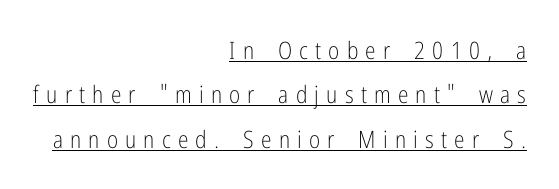
The face used here is rendered with a markedly widened letterfit. Style check: upright. Counters stay open thanks to moderate or lighter strokes. Somebody hit Ctrl+U on this one — the words are underlined.
